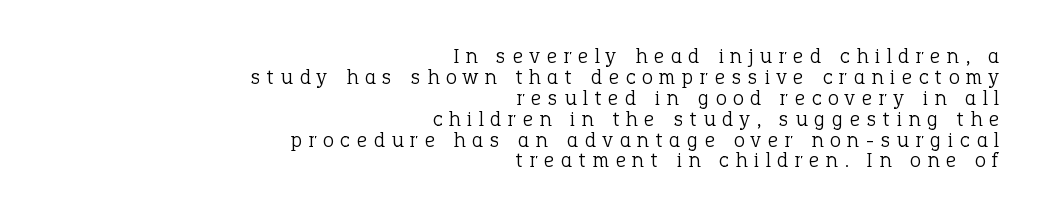
The image shows 22 px text type, upright; set right-aligned, tight line spacing (0.95x), unusually wide letter spacing (+0.31 em), not underlined.
